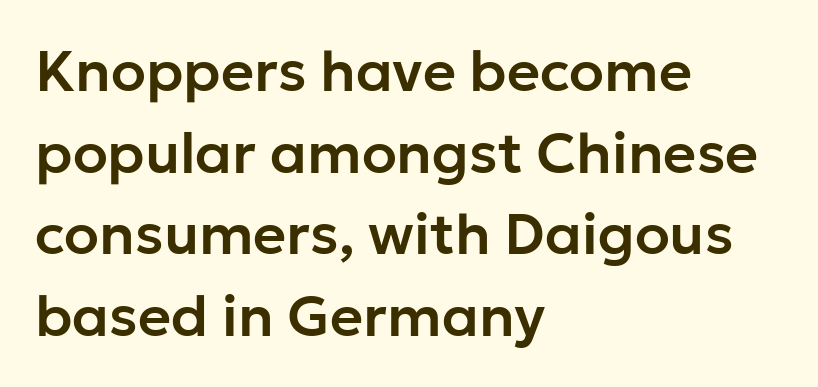
All the whitespace from short lines collects on the right. Check the space under the baseline: it is left empty. These lines were composed using upright roman letters. A typesetter would call this proportional, since set widths differ per character. Normally led — the rows are evenly, conventionally spaced.
